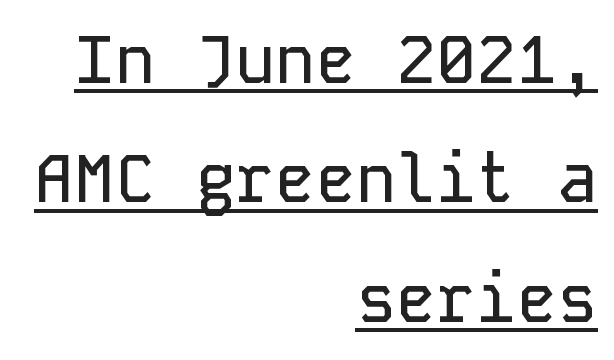
Q: Is the text italic (slanted)? A: No, it is upright.
Q: Is the typeface a serif or a sans-serif typeface? A: Sans-serif.
Q: Is the text underlined? A: Yes.
Q: How is the paragraph aligned? A: Right-aligned.
Q: Is the spacing between letters normal or unusually wide? A: Normal.
Q: Width (condensed, normal, or wide)? A: Normal.
Q: Stroke contrast? A: Low.
Q: x-height? A: Medium.
Q: Monospaced? A: Yes.
